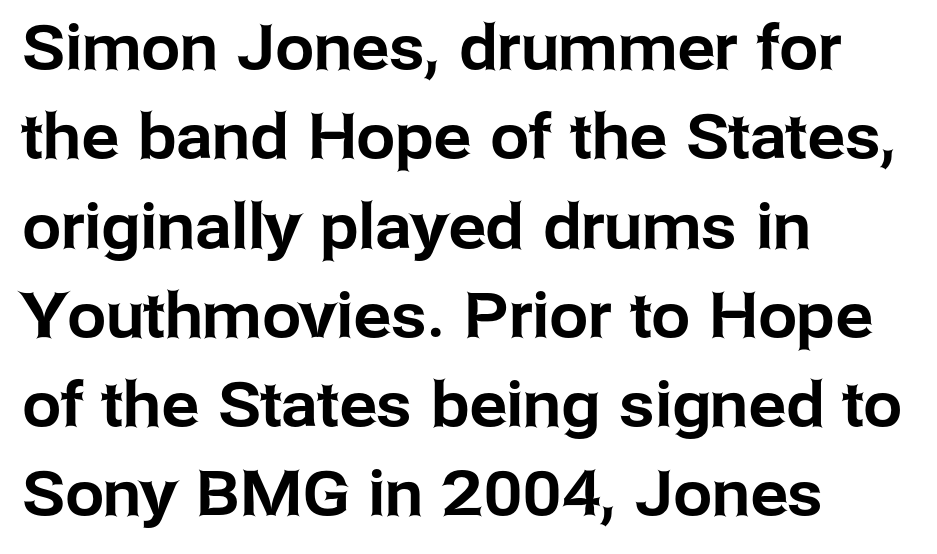
{"serif": "no", "italic": "no", "width": "normal", "stroke_contrast": "low", "x_height": "medium", "monospaced": "no", "underline": "no", "align": "left", "line_spacing": "normal", "line_spacing_ratio": 1.44, "letter_spacing": "normal", "letter_spacing_em": 0.0, "glyph_px": 62}
